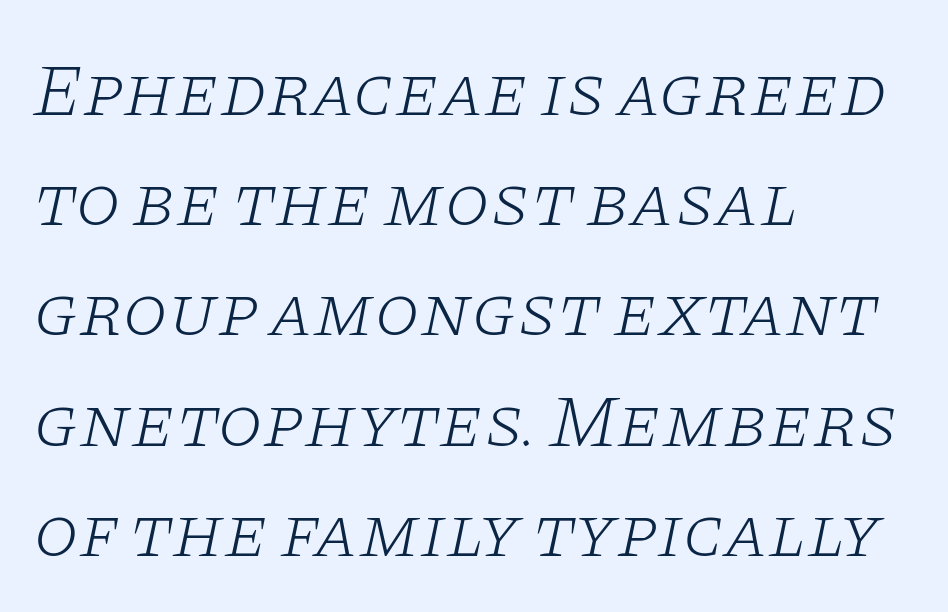
Successive baselines arrive at the customary interval. These lines stack with their left ends in a neat column. Each row of text sits above clean, open space. No letter is thick-stroked: the sample isn't bold.
